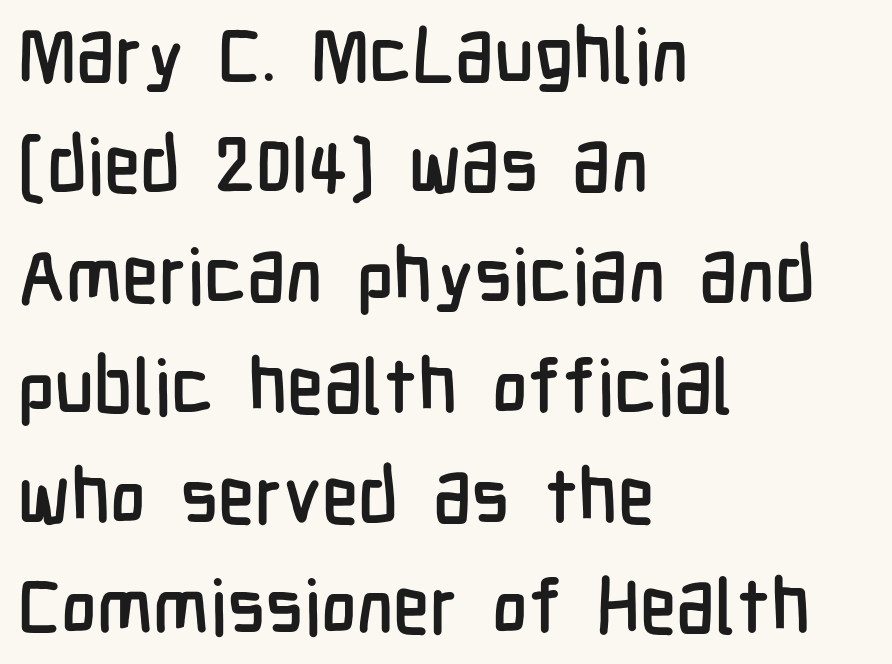
Q: Is the text italic (slanted)? A: No, it is upright.
Q: Is the typeface a serif or a sans-serif typeface? A: Sans-serif.
Q: Is the text underlined? A: No.
Q: How is the paragraph aligned? A: Left-aligned.
Q: Is the spacing between letters normal or unusually wide? A: Normal.
Q: Is the spacing between lines tight, normal or loose? A: Normal.
Q: Width (condensed, normal, or wide)? A: Condensed.
Q: Stroke contrast? A: Low.
Q: x-height? A: Medium.
Q: Monospaced? A: No.
